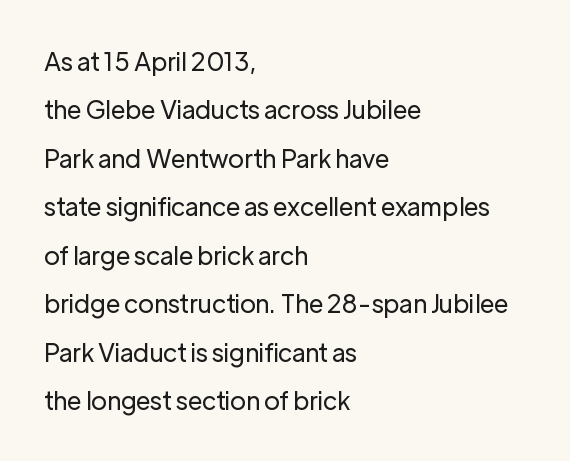
A typesetter would call this leading open, well beyond the default. The passage is arranged the way most books set body copy — flush left. Lines of text with bare space underneath. A quiet, ordinary-to-light weight characterises the typeface. How are the letters spaced? Ordinarily, with no added tracking.
